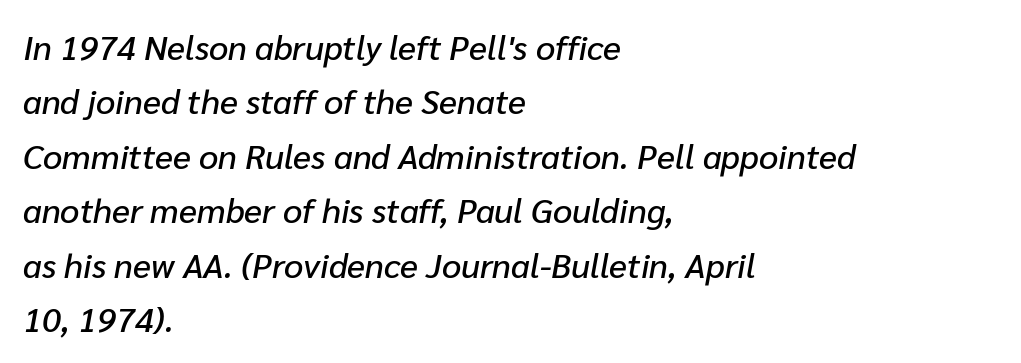
Q: Is the text italic (slanted)? A: Yes, it leans right by about 10 degrees.
Q: Is the text underlined? A: No.
Q: How is the paragraph aligned? A: Left-aligned.
Q: Is the spacing between letters normal or unusually wide? A: Normal.
Q: Is the spacing between lines tight, normal or loose? A: Normal.
Q: Width (condensed, normal, or wide)? A: Normal.
Q: Stroke contrast? A: Low.
Q: x-height? A: Medium.
Q: Monospaced? A: No.
